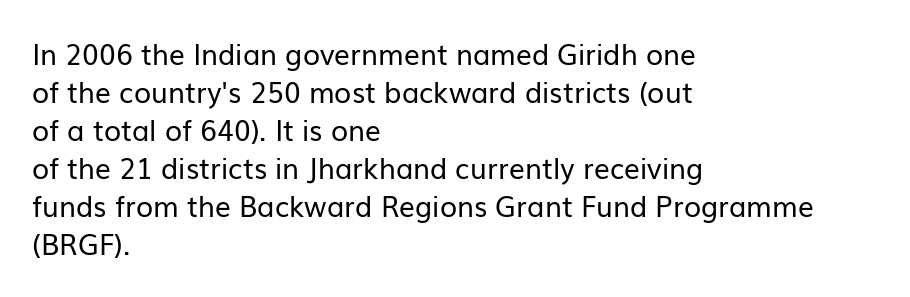
{"serif": "no", "italic": "no", "bold": "no", "weight": "regular", "width": "normal", "stroke_contrast": "low", "x_height": "medium", "monospaced": "no", "underline": "no", "align": "left", "line_spacing": "normal", "line_spacing_ratio": 1.36, "letter_spacing": "normal", "letter_spacing_em": 0.0, "glyph_px": 28}
